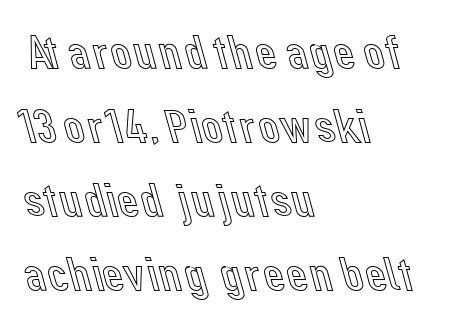
{"width": "normal", "x_height": "medium", "monospaced": "no", "underline": "no", "align": "left", "line_spacing": "normal", "line_spacing_ratio": 1.54, "letter_spacing": "normal", "letter_spacing_em": 0.0, "glyph_px": 48}
